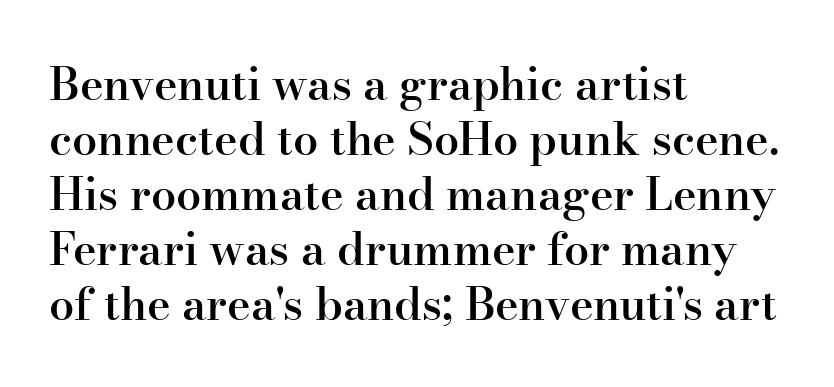
{"serif": "yes", "italic": "no", "bold": "semi", "weight": "semibold", "width": "normal", "stroke_contrast": "high", "x_height": "small", "monospaced": "no", "underline": "no", "align": "left", "line_spacing_ratio": 1.22, "letter_spacing": "normal", "letter_spacing_em": 0.0, "glyph_px": 45}
